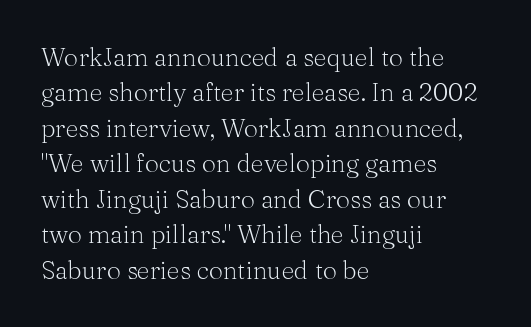
{"italic": "no", "bold": "no", "underline": "no", "align": "left", "line_spacing": "normal", "line_spacing_ratio": 1.42, "letter_spacing": "normal", "letter_spacing_em": 0.0, "glyph_px": 25}
